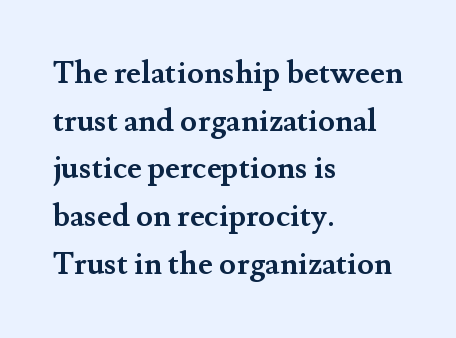
The image shows 31 px semibold serif type, upright; set left-aligned, normal line spacing (1.54x), normal letter spacing, not underlined; medium stroke contrast and a small x-height.
